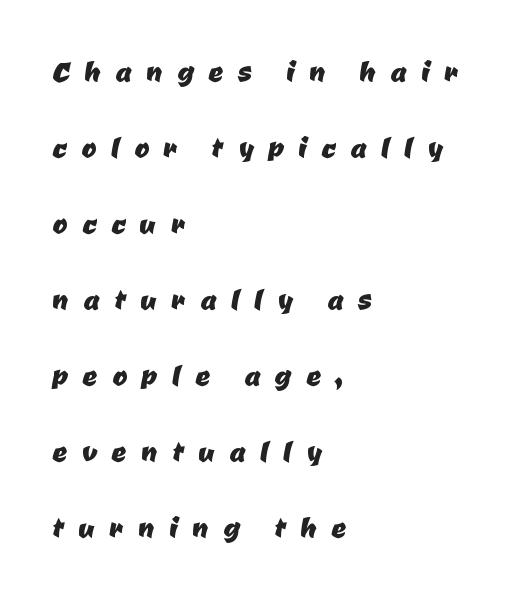
Layout note: lines flush left. Think of a printed novel: that variable character pitch is what you see here. Leading: increased. Rule under the text: the space is simply empty. Is the letter spacing exaggerated? Yes — the characters are pushed far apart. Regarding serifs, this sample does without them.
